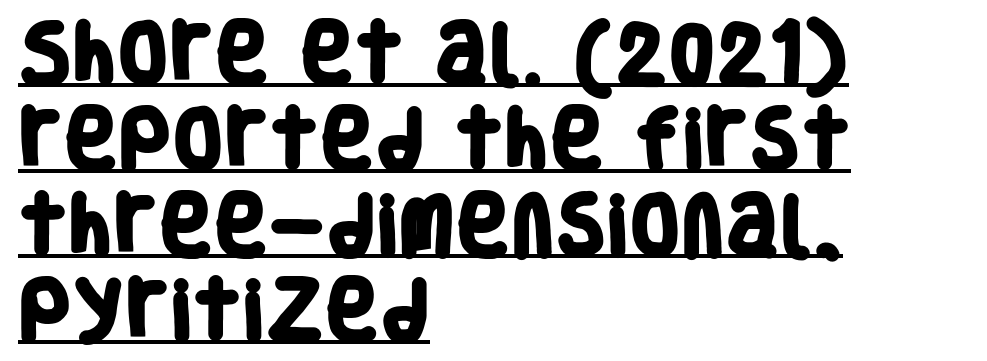
Q: Is the text bold? A: Yes.
Q: Is the typeface a serif or a sans-serif typeface? A: Sans-serif.
Q: Is the text underlined? A: Yes.
Q: How is the paragraph aligned? A: Left-aligned.
Q: Is the spacing between letters normal or unusually wide? A: Normal.
Q: Is the spacing between lines tight, normal or loose? A: Normal.
Q: Width (condensed, normal, or wide)? A: Condensed.
Q: Stroke contrast? A: Low.
Q: x-height? A: Large.
Q: Monospaced? A: No.
